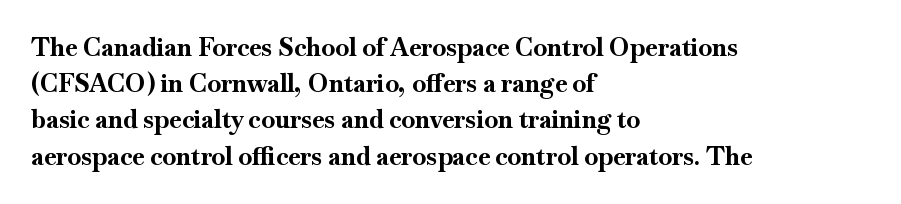
{"italic": "no", "bold": "yes", "underline": "no", "align": "left", "line_spacing": "normal", "line_spacing_ratio": 1.45, "letter_spacing": "normal", "letter_spacing_em": 0.0, "glyph_px": 25}
